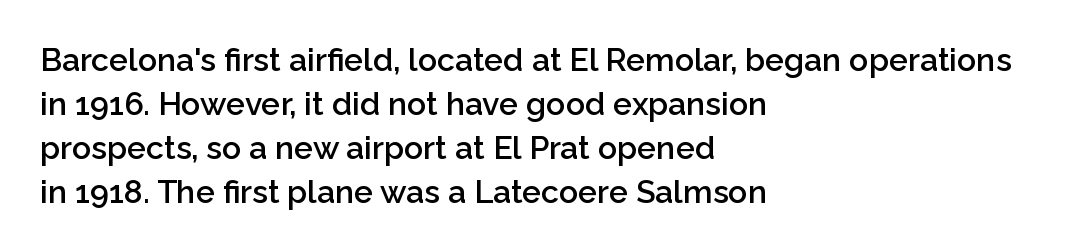
The image shows 32 px semibold sans-serif type, upright; set left-aligned, normal line spacing (1.37x), normal letter spacing, not underlined; low stroke contrast and a medium x-height.
